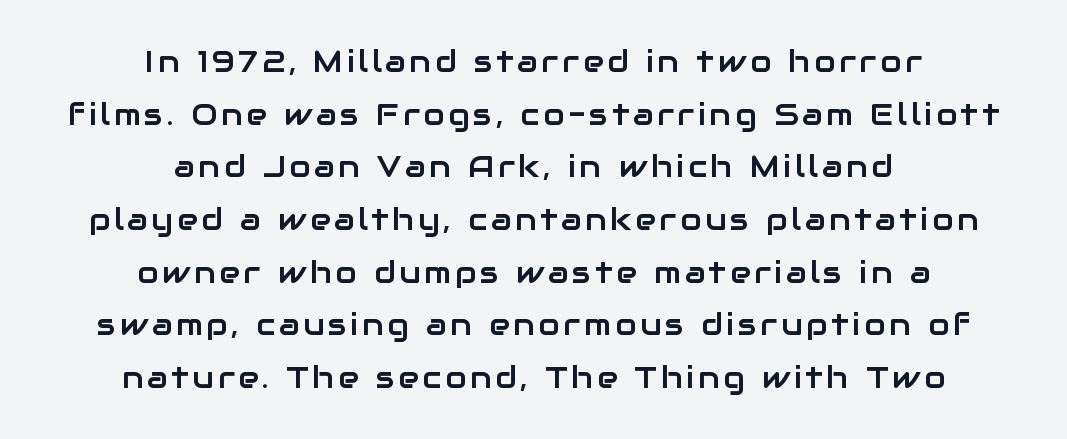
Classification — sans serif. Looks like regular typesetting: each glyph gets only the width it needs. What's the leading like? Ordinary, nothing unusual. Anything drawn beneath the words? Only blank space.
